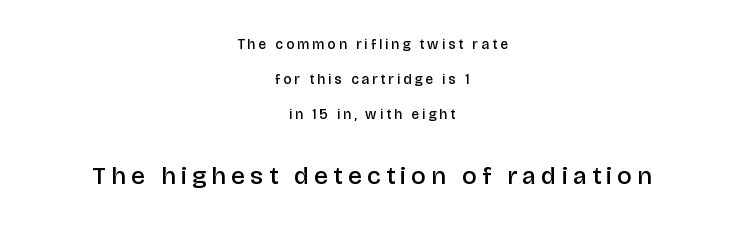
The image shows 25 px text type, upright; set centered, loose line spacing (2.49x), unusually wide letter spacing (+0.21 em), not underlined; the second (bottom) block is 1.79x larger.
